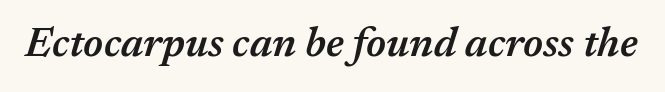
Q: Is the text bold? A: Semi-bold.
Q: Is the text italic (slanted)? A: Yes, it leans right by about 17 degrees.
Q: Is the text underlined? A: No.
Q: Is the spacing between letters normal or unusually wide? A: Normal.
Q: Width (condensed, normal, or wide)? A: Normal.
Q: Stroke contrast? A: Medium.
Q: x-height? A: Medium.
Q: Monospaced? A: No.
